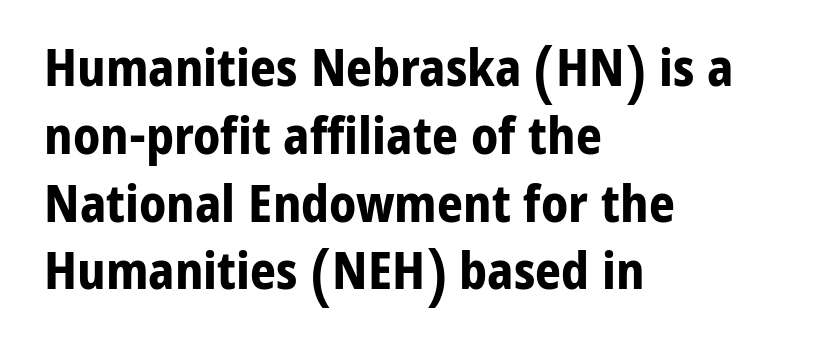
The image shows 51 px bold sans-serif type, upright; set left-aligned, normal line spacing (1.33x), normal letter spacing, not underlined; low stroke contrast and a medium x-height.
